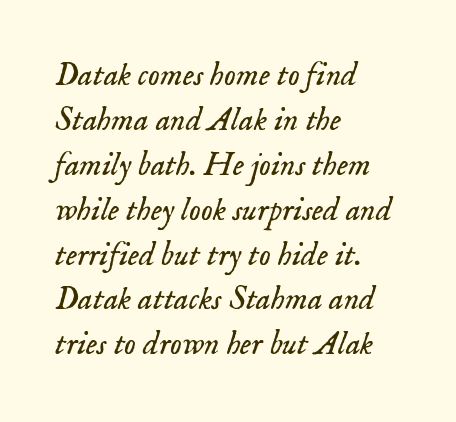
{"serif": "yes", "italic": "yes", "lean": "right", "slant_degrees": 18, "bold": "no", "weight": "light", "width": "normal", "stroke_contrast": "low", "x_height": "small", "monospaced": "no", "underline": "no", "align": "left", "line_spacing": "normal", "line_spacing_ratio": 1.36, "letter_spacing": "normal", "letter_spacing_em": 0.0, "glyph_px": 33}
